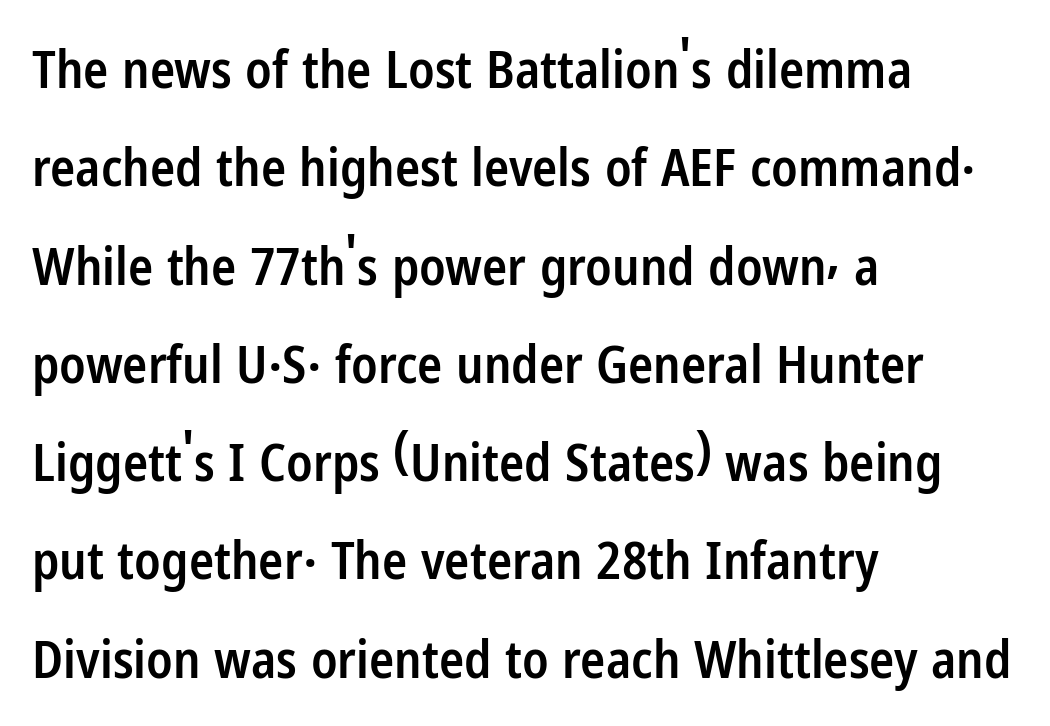
The image shows 52 px semibold, condensed sans-serif type, upright; set left-aligned, line spacing 1.89x, normal letter spacing, not underlined; low stroke contrast and a medium x-height.
